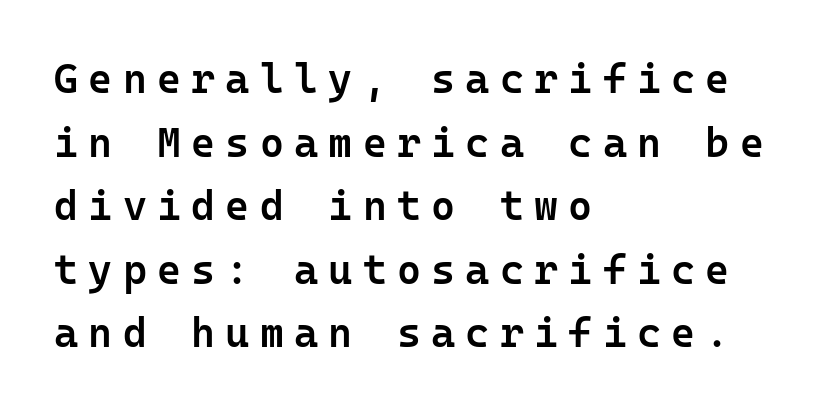
Stroke terminals: plain, sans-serif. Line starts are locked; line ends wander. The line-height multiplier appears to be the usual default. Spacing between characters has been opened up far beyond the box default.
